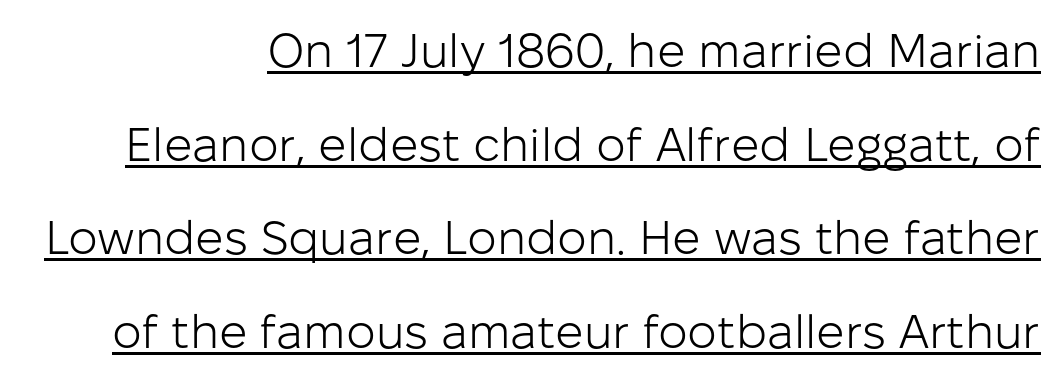
{"serif": "no", "italic": "no", "bold": "no", "weight": "light", "width": "normal", "stroke_contrast": "low", "x_height": "medium", "monospaced": "no", "underline": "yes", "line_spacing": "loose", "line_spacing_ratio": 1.99, "letter_spacing": "normal", "letter_spacing_em": 0.0, "glyph_px": 47}
